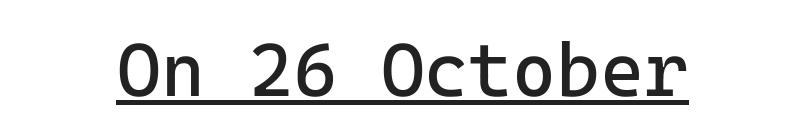
The image shows 75 px regular-weight sans-serif type, upright, monospaced; set normal letter spacing, underlined; low stroke contrast and a medium x-height.
